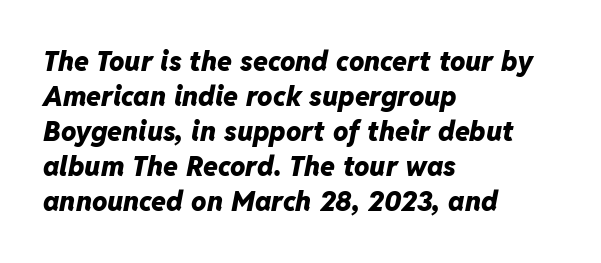
{"italic": "yes", "lean": "right", "slant_degrees": 11, "bold": "yes", "underline": "no", "align": "left", "line_spacing": "normal", "line_spacing_ratio": 1.3, "letter_spacing": "normal", "letter_spacing_em": 0.0, "glyph_px": 27}
